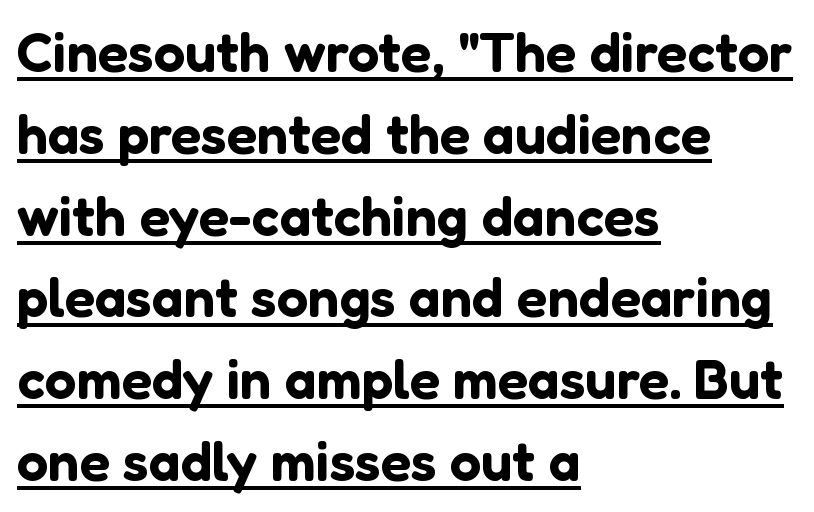
The image shows 56 px sans-serif type, upright; set left-aligned, normal line spacing (1.46x), normal letter spacing, underlined; low stroke contrast and a medium x-height.
